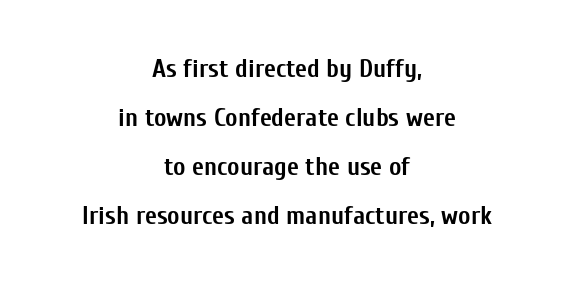
Q: Is the text bold? A: Yes.
Q: Is the text italic (slanted)? A: No, it is upright.
Q: Is the text underlined? A: No.
Q: How is the paragraph aligned? A: Centered.
Q: Is the spacing between letters normal or unusually wide? A: Normal.
